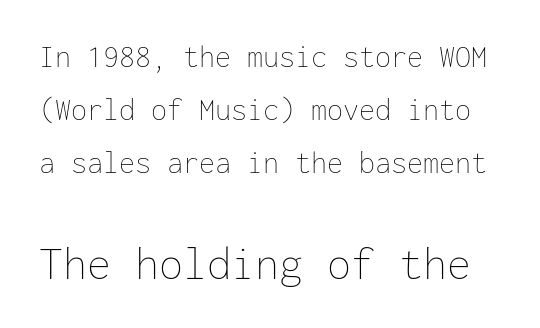
{"italic": "no", "bold": "no", "weight": "thin", "width": "normal", "stroke_contrast": "low", "x_height": "medium", "monospaced": "yes", "underline": "no", "line_spacing": "normal", "line_spacing_ratio": 1.66, "letter_spacing": "normal", "letter_spacing_em": 0.0, "larger_block": "second", "size_ratio": 1.5, "glyph_px": 48}
